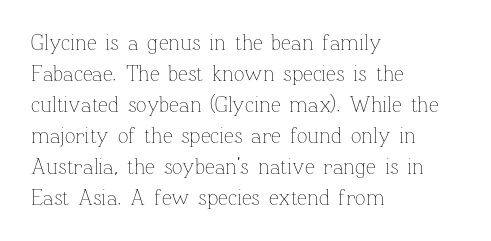
{"italic": "no", "bold": "no", "underline": "no", "align": "left", "line_spacing": "normal", "line_spacing_ratio": 1.41, "letter_spacing": "normal", "letter_spacing_em": 0.0, "glyph_px": 22}
